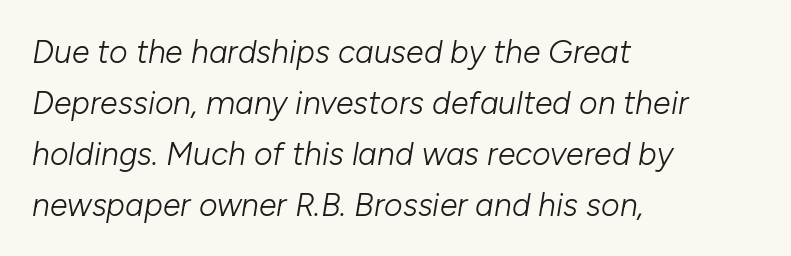
{"italic": "yes", "lean": "right", "slant_degrees": 10, "bold": "no", "weight": "light", "width": "normal", "stroke_contrast": "low", "x_height": "medium", "monospaced": "no", "underline": "no", "align": "left", "line_spacing": "normal", "line_spacing_ratio": 1.59, "letter_spacing": "normal", "letter_spacing_em": 0.0, "glyph_px": 32}
